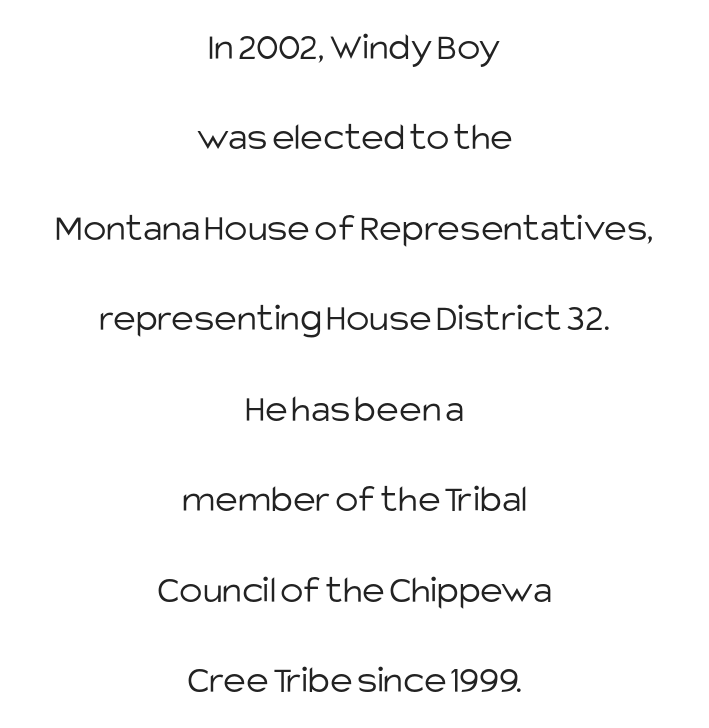
The image shows 39 px light sans-serif type, upright; set centered, loose line spacing (2.32x), normal letter spacing, not underlined; low stroke contrast and a large x-height.
